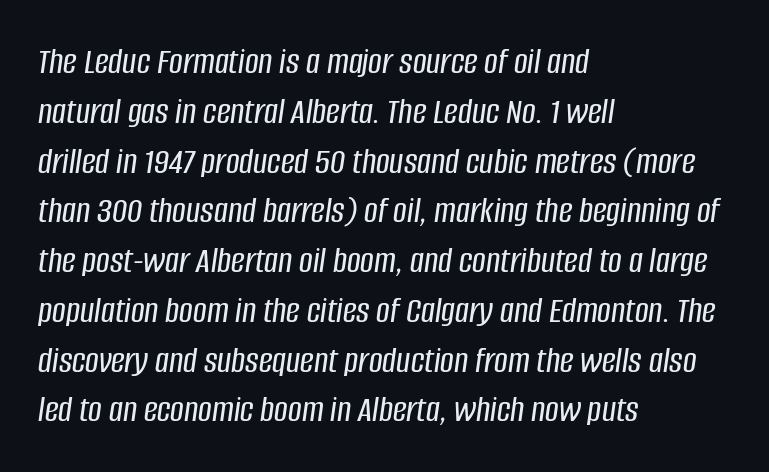
{"italic": "yes", "lean": "right", "slant_degrees": 8, "width": "condensed", "stroke_contrast": "low", "x_height": "large", "monospaced": "no", "underline": "no", "align": "left", "line_spacing": "normal", "line_spacing_ratio": 1.31, "letter_spacing": "normal", "letter_spacing_em": 0.0, "glyph_px": 38}
